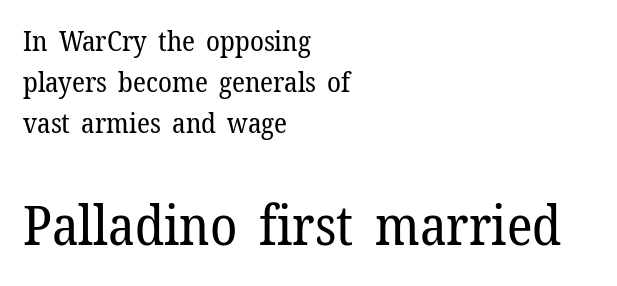
Reading top to bottom, the characters get bigger at the block break. Compared with a centered layout, this one pins lines to the left instead. To sum up the face: it has serifs. Is there any slant? The stems are plumb. Character widths vary here, with narrow letters taking less room than wide ones. The cut favours lightness, reaching ordinary text weight at its darkest.
